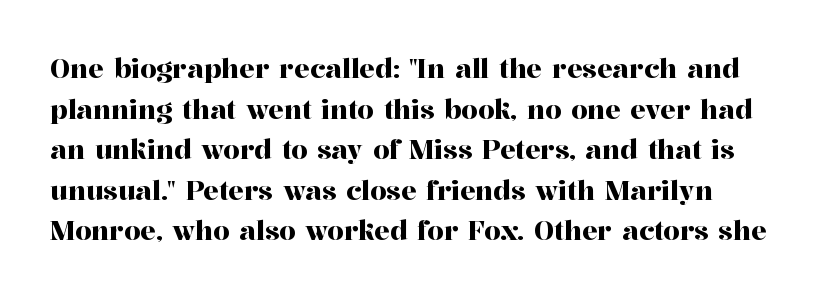
Does extra space separate the letters? No, they use regular spacing. Normally led — the rows are evenly, conventionally spaced. No word sits above an underline. Rendered with straight, roman letterforms.
